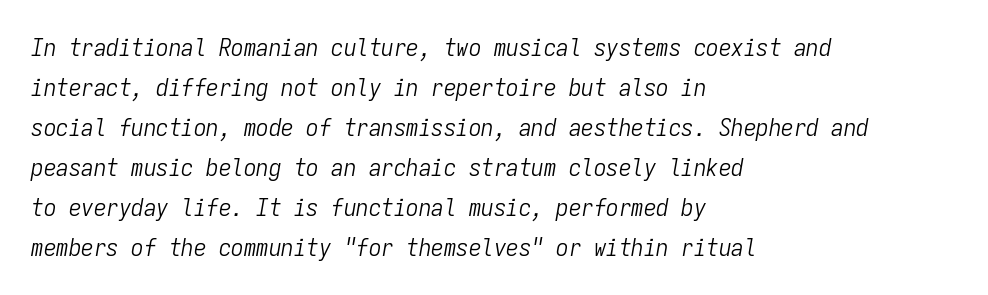
The image shows 25 px text type, italic (leaning right); set left-aligned, normal line spacing (1.6x), normal letter spacing, not underlined.
